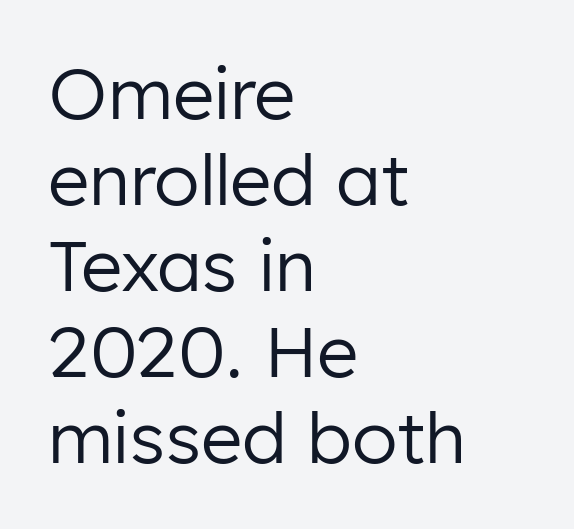
The image shows 71 px regular-weight sans-serif type, upright; set left-aligned, line spacing 1.21x, normal letter spacing, not underlined; low stroke contrast and a medium x-height.
